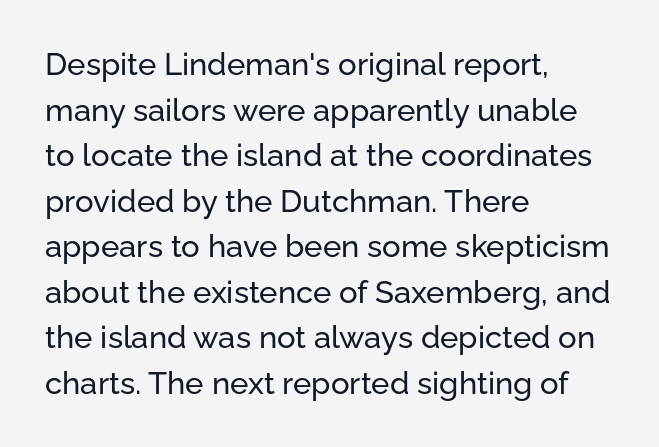
The image shows 31 px sans-serif type, upright; set left-aligned, normal line spacing (1.47x), normal letter spacing, not underlined; low stroke contrast and a medium x-height.
